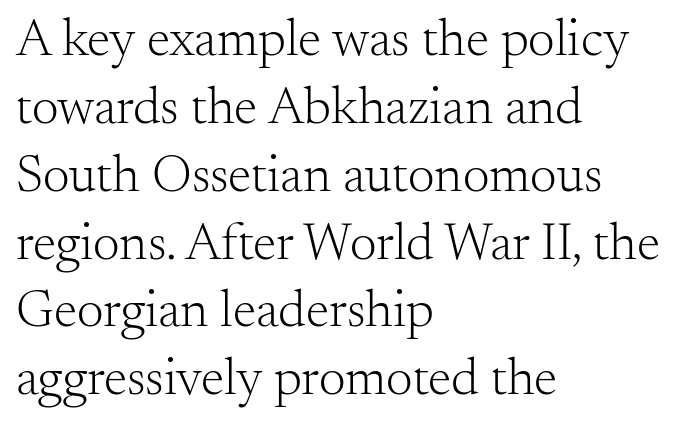
The image shows 53 px light serif type, upright; set left-aligned, normal line spacing (1.28x), normal letter spacing, not underlined; medium stroke contrast and a small x-height.
